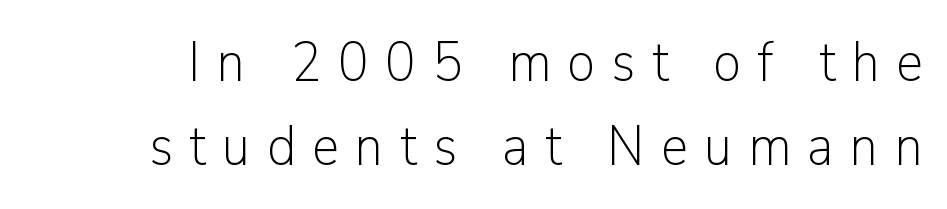
Q: Is the text bold? A: No.
Q: Is the text italic (slanted)? A: No, it is upright.
Q: Is the typeface a serif or a sans-serif typeface? A: Sans-serif.
Q: Is the text underlined? A: No.
Q: Is the spacing between letters normal or unusually wide? A: Unusually wide.
Q: Is the spacing between lines tight, normal or loose? A: Normal.
Q: Width (condensed, normal, or wide)? A: Normal.
Q: Stroke contrast? A: Low.
Q: x-height? A: Medium.
Q: Monospaced? A: No.
